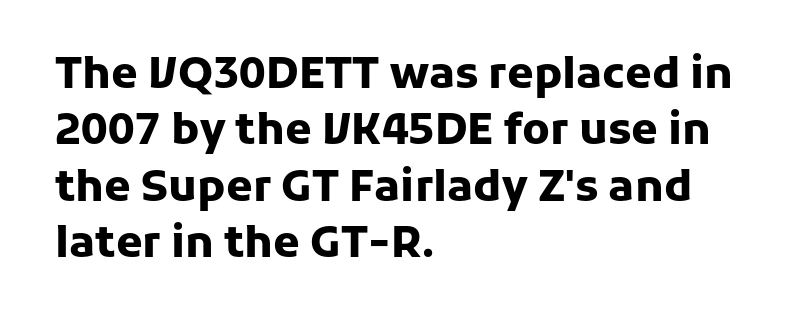
Q: Is the text bold? A: Yes.
Q: Is the text italic (slanted)? A: No, it is upright.
Q: Is the typeface a serif or a sans-serif typeface? A: Sans-serif.
Q: Is the text underlined? A: No.
Q: How is the paragraph aligned? A: Left-aligned.
Q: Is the spacing between letters normal or unusually wide? A: Normal.
Q: Is the spacing between lines tight, normal or loose? A: Normal.
Q: Width (condensed, normal, or wide)? A: Normal.
Q: Stroke contrast? A: Low.
Q: x-height? A: Medium.
Q: Monospaced? A: No.
